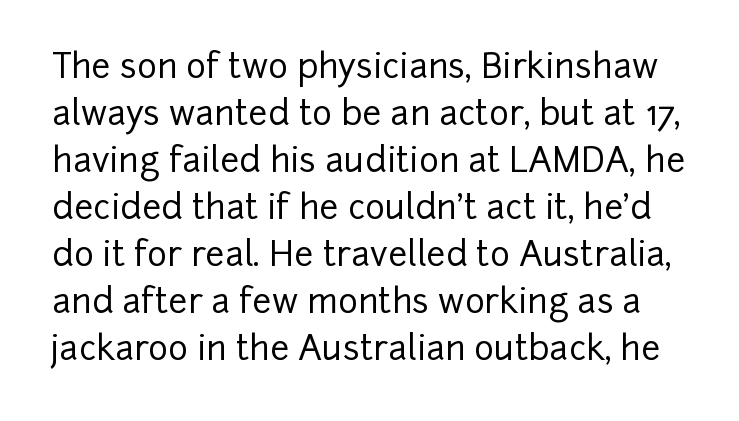
Characters follow at the spacing the type designer built in. Classification — sans serif. The line-height multiplier appears to be the usual default. The passage shown is typed in a proportional face where columns would drift. This is the regular roman posture of the typeface.
